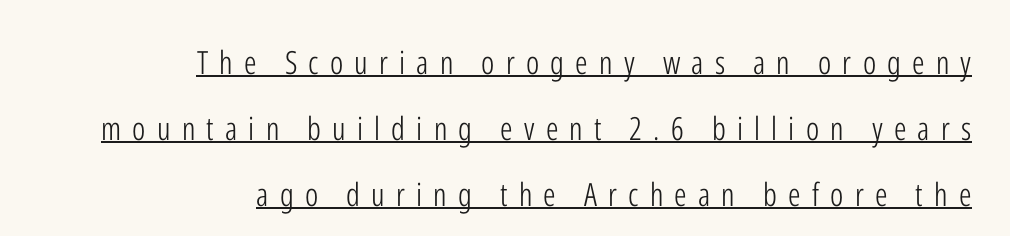
The image shows 32 px light, condensed sans-serif type, upright; set right-aligned, loose line spacing (2.06x), unusually wide letter spacing (+0.35 em), underlined; low stroke contrast and a medium x-height.
